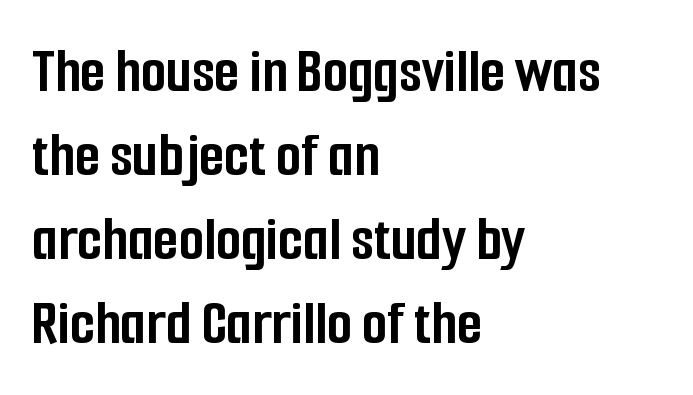
A full-strength bold gives these letters their thick strokes. In terms of leading, this rendering sits right in the middle. Inter-character spacing is left at the font's built-in metrics. Just letters on the line, the space beneath them empty. Proportional: the letters do not fall into vertical columns. Characters remain perfectly vertical along every line.
